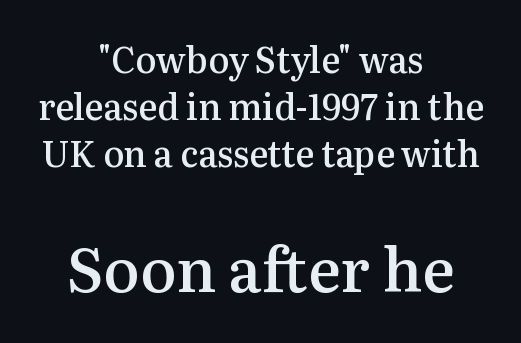
Q: Is the text bold? A: Semi-bold.
Q: Is the text italic (slanted)? A: No, it is upright.
Q: Is the typeface a serif or a sans-serif typeface? A: Serif.
Q: Is the text underlined? A: No.
Q: How is the paragraph aligned? A: Centered.
Q: Is the spacing between letters normal or unusually wide? A: Normal.
Q: Is the spacing between lines tight, normal or loose? A: Normal.
Q: Which block of text is set in a larger size, the first (top) or the second (bottom)? A: The second (bottom) one.
Q: Width (condensed, normal, or wide)? A: Normal.
Q: Stroke contrast? A: Medium.
Q: x-height? A: Medium.
Q: Monospaced? A: No.
